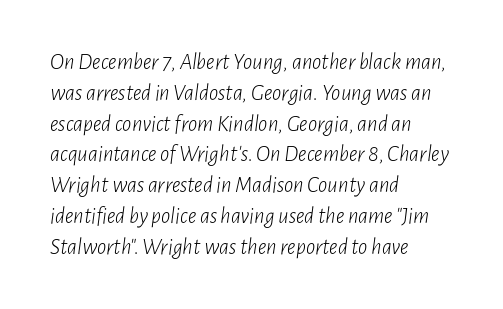
Q: Is the text bold? A: No.
Q: Is the text italic (slanted)? A: Yes, it leans right by about 7 degrees.
Q: Is the text underlined? A: No.
Q: How is the paragraph aligned? A: Left-aligned.
Q: Is the spacing between letters normal or unusually wide? A: Normal.
Q: Is the spacing between lines tight, normal or loose? A: Normal.
